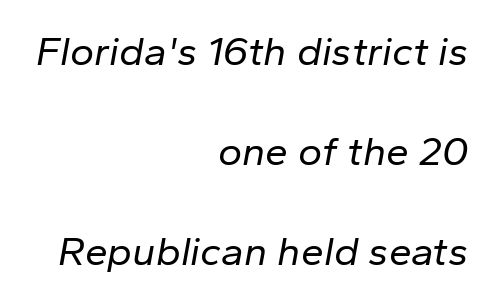
The passage shown is not underscored anywhere. Proportional: the letters do not fall into vertical columns. Short and long lines alike share a common ending point at right. Each new line begins a long way beneath the previous one.
